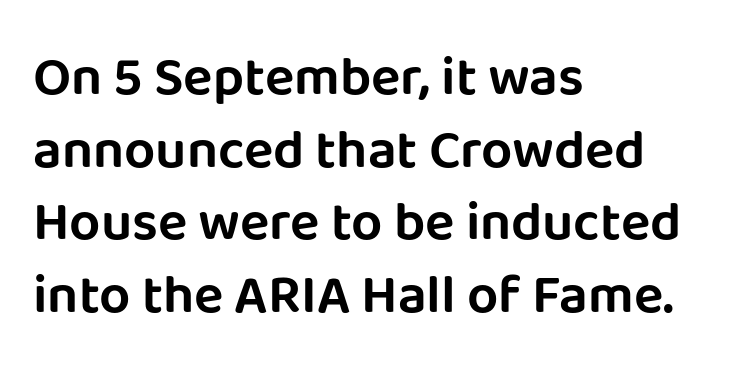
{"serif": "no", "italic": "no", "width": "normal", "stroke_contrast": "low", "x_height": "large", "monospaced": "no", "underline": "no", "align": "left", "line_spacing": "normal", "line_spacing_ratio": 1.32, "letter_spacing": "normal", "letter_spacing_em": 0.0, "glyph_px": 55}
